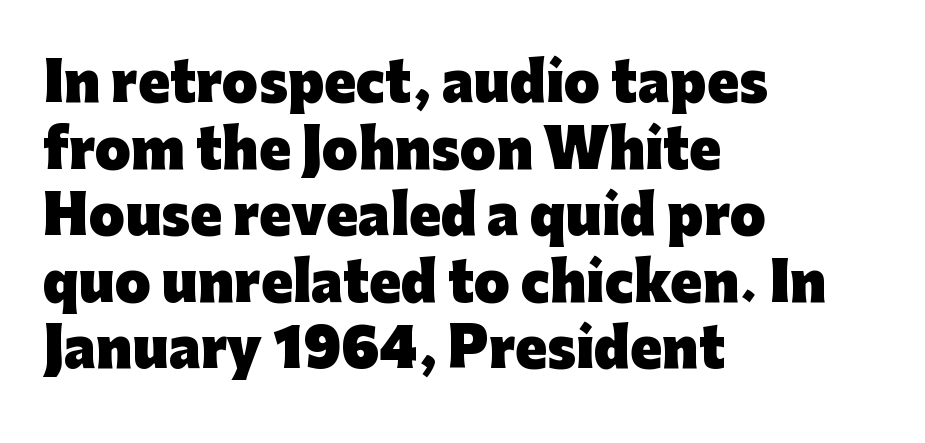
Nobody drew a line under any word here. How are the letters spaced? Ordinarily, with no added tracking. These lines carry a lot of weight — the face is fully bold. A roman cut, with each character standing at attention. Line starts are locked; line ends wander.
